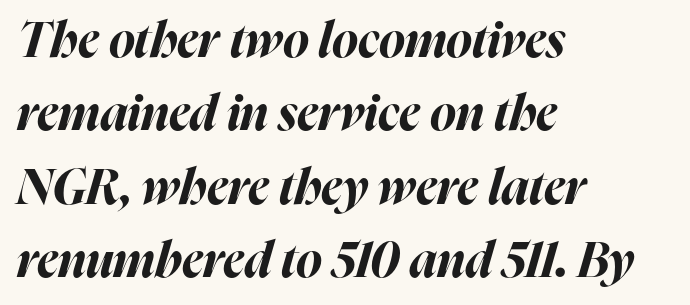
The image shows 49 px bold type, italic (leaning right); set left-aligned, normal line spacing (1.5x), normal letter spacing, not underlined; high stroke contrast and a medium x-height.
